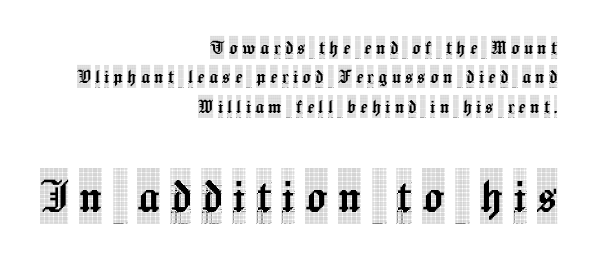
{"serif": "yes", "italic": "no", "width": "condensed", "x_height": "large", "monospaced": "no", "underline": "no", "align": "right", "line_spacing": "normal", "line_spacing_ratio": 1.33, "larger_block": "second", "size_ratio": 2.5, "glyph_px": 55}
